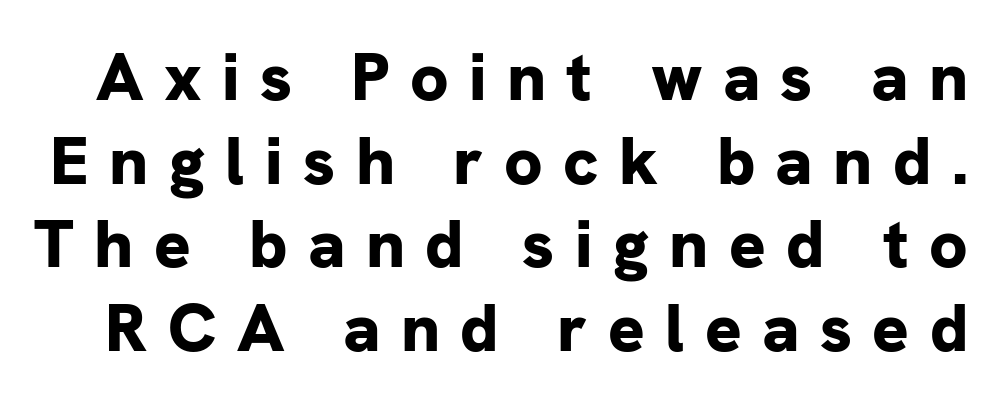
Q: Is the text bold? A: Yes.
Q: Is the text italic (slanted)? A: No, it is upright.
Q: Is the typeface a serif or a sans-serif typeface? A: Sans-serif.
Q: Is the text underlined? A: No.
Q: Is the spacing between letters normal or unusually wide? A: Unusually wide.
Q: Width (condensed, normal, or wide)? A: Normal.
Q: Stroke contrast? A: Low.
Q: x-height? A: Medium.
Q: Monospaced? A: No.
